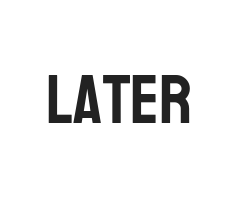
Q: Is the text italic (slanted)? A: No, it is upright.
Q: Is the typeface a serif or a sans-serif typeface? A: Sans-serif.
Q: Is the text underlined? A: No.
Q: Is the spacing between letters normal or unusually wide? A: Normal.
Q: Width (condensed, normal, or wide)? A: Condensed.
Q: Stroke contrast? A: Low.
Q: x-height? A: Large.
Q: Monospaced? A: No.
